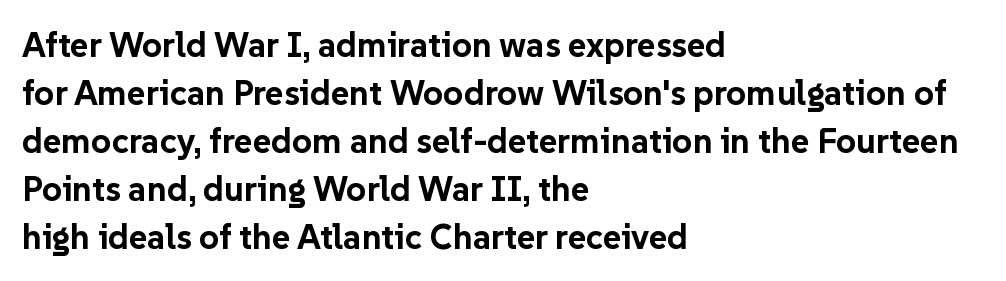
Is the block centered? No — it sits flush against the left margin. Is the type bold? Yes — the strokes are clearly thick and heavy. You can tell from the bare stems that sans-serif type was used. This sample has the flowing, uneven cadence of proportional lettering. The designer left line spacing at the default. Descenders hang freely into open space.
